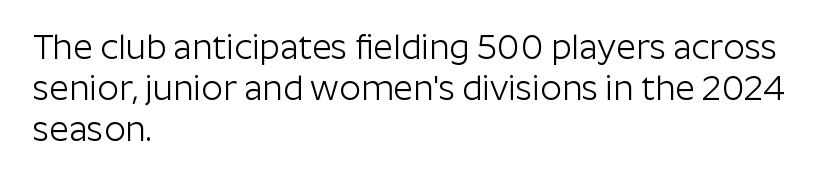
The image shows 34 px light sans-serif type, upright; set left-aligned, line spacing 1.21x, normal letter spacing, not underlined; low stroke contrast and a medium x-height.
